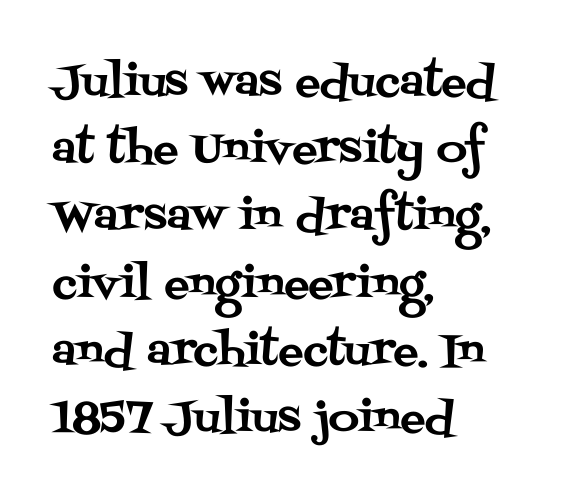
Q: Is the text italic (slanted)? A: No, it is upright.
Q: Is the typeface a serif or a sans-serif typeface? A: Serif.
Q: Is the text underlined? A: No.
Q: How is the paragraph aligned? A: Left-aligned.
Q: Is the spacing between letters normal or unusually wide? A: Normal.
Q: Is the spacing between lines tight, normal or loose? A: Normal.
Q: Width (condensed, normal, or wide)? A: Normal.
Q: Stroke contrast? A: Medium.
Q: x-height? A: Large.
Q: Monospaced? A: No.
